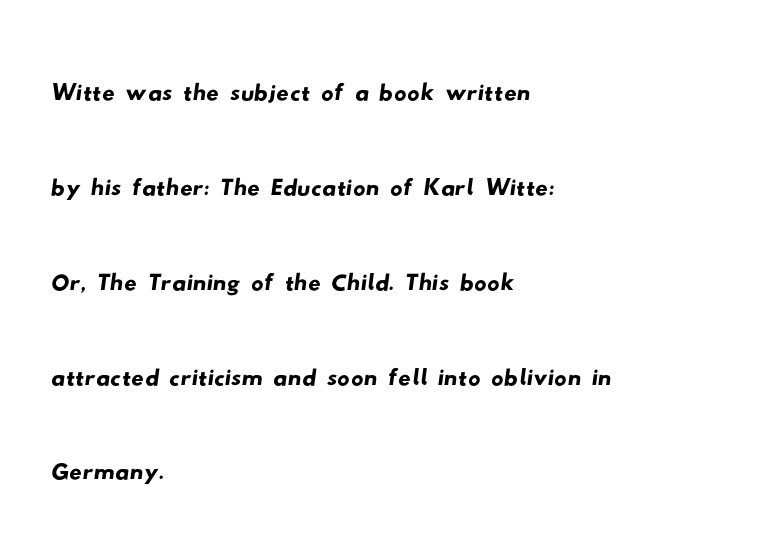
Q: Is the typeface a serif or a sans-serif typeface? A: Sans-serif.
Q: Is the text underlined? A: No.
Q: How is the paragraph aligned? A: Left-aligned.
Q: Is the spacing between letters normal or unusually wide? A: Normal.
Q: Is the spacing between lines tight, normal or loose? A: Normal.
Q: Width (condensed, normal, or wide)? A: Wide.
Q: Stroke contrast? A: Low.
Q: x-height? A: Small.
Q: Monospaced? A: No.
